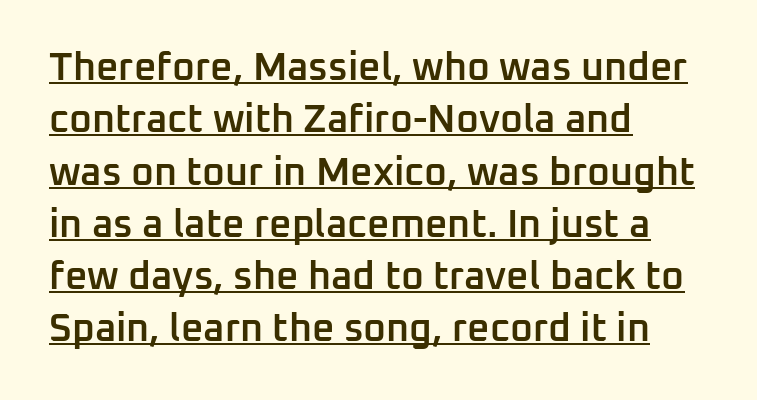
Q: Is the text bold? A: Semi-bold.
Q: Is the text italic (slanted)? A: No, it is upright.
Q: Is the typeface a serif or a sans-serif typeface? A: Sans-serif.
Q: Is the text underlined? A: Yes.
Q: How is the paragraph aligned? A: Left-aligned.
Q: Is the spacing between letters normal or unusually wide? A: Normal.
Q: Is the spacing between lines tight, normal or loose? A: Normal.
Q: Width (condensed, normal, or wide)? A: Normal.
Q: Stroke contrast? A: Low.
Q: x-height? A: Medium.
Q: Monospaced? A: No.
